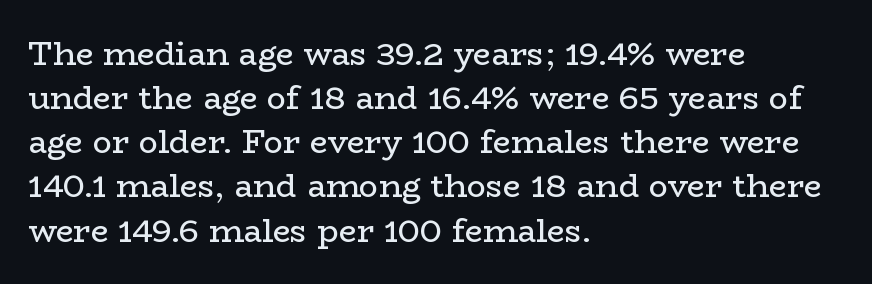
Q: Is the text bold? A: No.
Q: Is the text italic (slanted)? A: No, it is upright.
Q: Is the typeface a serif or a sans-serif typeface? A: Serif.
Q: Is the text underlined? A: No.
Q: How is the paragraph aligned? A: Left-aligned.
Q: Is the spacing between letters normal or unusually wide? A: Normal.
Q: Is the spacing between lines tight, normal or loose? A: Normal.
Q: Width (condensed, normal, or wide)? A: Wide.
Q: Stroke contrast? A: Low.
Q: x-height? A: Medium.
Q: Monospaced? A: No.
